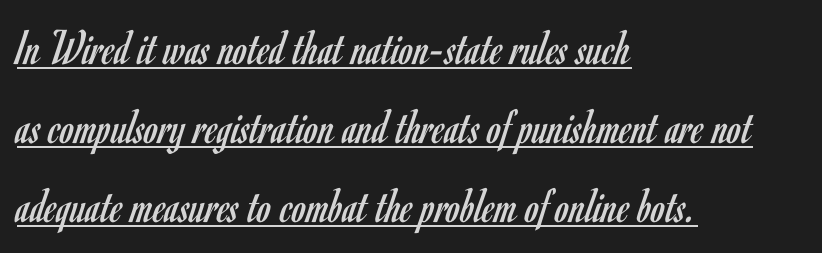
{"serif": "no", "bold": "no", "weight": "regular", "width": "condensed", "stroke_contrast": "low", "x_height": "small", "monospaced": "no", "underline": "yes", "align": "left", "line_spacing": "normal", "line_spacing_ratio": 1.55, "letter_spacing": "normal", "letter_spacing_em": 0.0, "glyph_px": 51}
